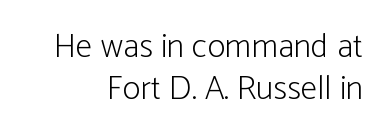
Q: Is the text bold? A: No.
Q: Is the text italic (slanted)? A: No, it is upright.
Q: Is the typeface a serif or a sans-serif typeface? A: Sans-serif.
Q: Is the text underlined? A: No.
Q: Is the spacing between letters normal or unusually wide? A: Normal.
Q: Width (condensed, normal, or wide)? A: Condensed.
Q: Stroke contrast? A: Low.
Q: x-height? A: Medium.
Q: Monospaced? A: No.
